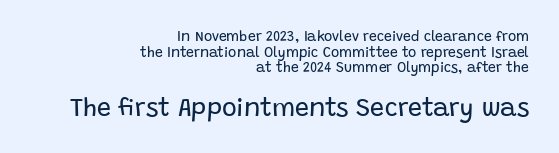
The image shows 25 px text type, upright; set right-aligned, tight line spacing (1.11x), normal letter spacing, not underlined; the second (bottom) block is 1.79x larger.
